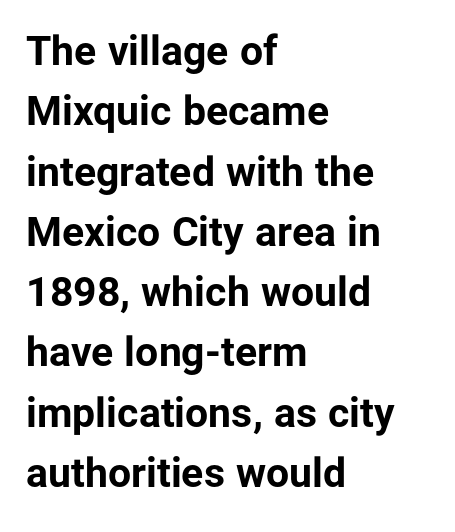
This sample uses plain, unmodified letter spacing. Heft: maximum for text — a bold. One-word summary of the alignment: left. You can tell from the bare stems that sans-serif type was used. This is the regular roman posture of the typeface.
